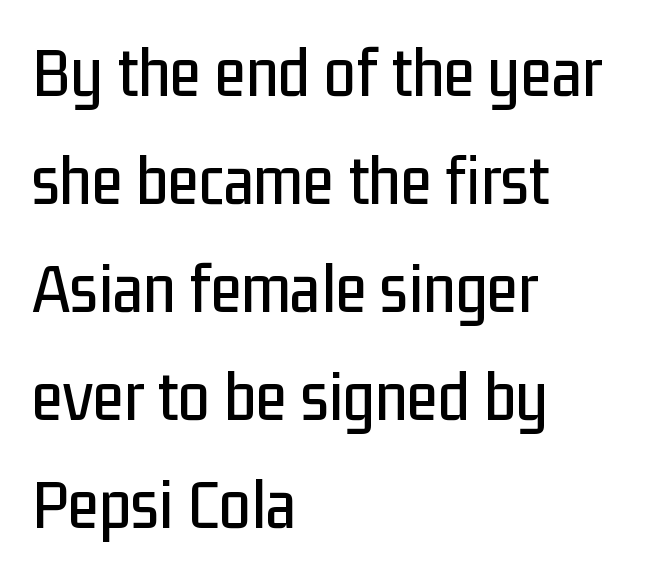
This rendering uses left alignment, leaving the right contour irregular. Letterform terminals end flat and unadorned throughout the passage. Note the varied advance widths — an 'i' is clearly narrower than an 'm'. Unmarked baselines from the first word to the last. Ordinary non-slanted type is in use. Each word holds together tightly as a unit, with standard inter-letter gaps.
